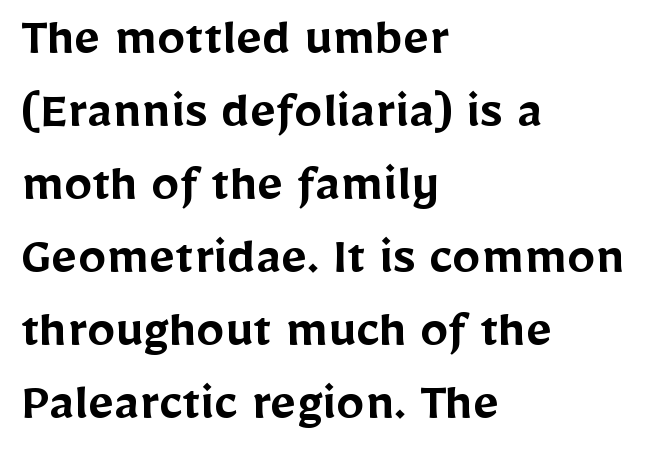
Q: Is the text bold? A: Semi-bold.
Q: Is the text italic (slanted)? A: No, it is upright.
Q: Is the typeface a serif or a sans-serif typeface? A: Sans-serif.
Q: Is the text underlined? A: No.
Q: How is the paragraph aligned? A: Left-aligned.
Q: Is the spacing between letters normal or unusually wide? A: Normal.
Q: Is the spacing between lines tight, normal or loose? A: Normal.
Q: Width (condensed, normal, or wide)? A: Normal.
Q: Stroke contrast? A: Low.
Q: x-height? A: Medium.
Q: Monospaced? A: No.
